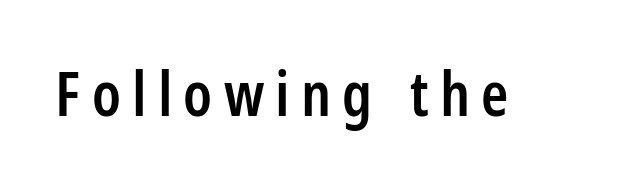
Q: Is the text bold? A: Semi-bold.
Q: Is the text italic (slanted)? A: No, it is upright.
Q: Is the typeface a serif or a sans-serif typeface? A: Sans-serif.
Q: Is the text underlined? A: No.
Q: Width (condensed, normal, or wide)? A: Condensed.
Q: Stroke contrast? A: Low.
Q: x-height? A: Large.
Q: Monospaced? A: No.
